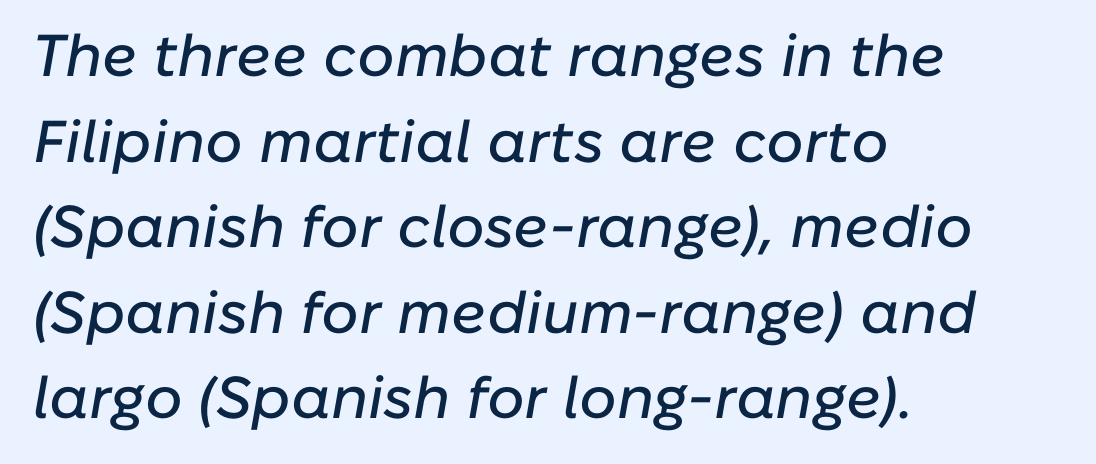
There's an unmistakable incline to the writing here. Students, observe: this is what conventionally led text looks like. This sample is left-justified, so line endings fall wherever the words run out. Each letter keeps its own natural width here, so spacing adapts to shape.
